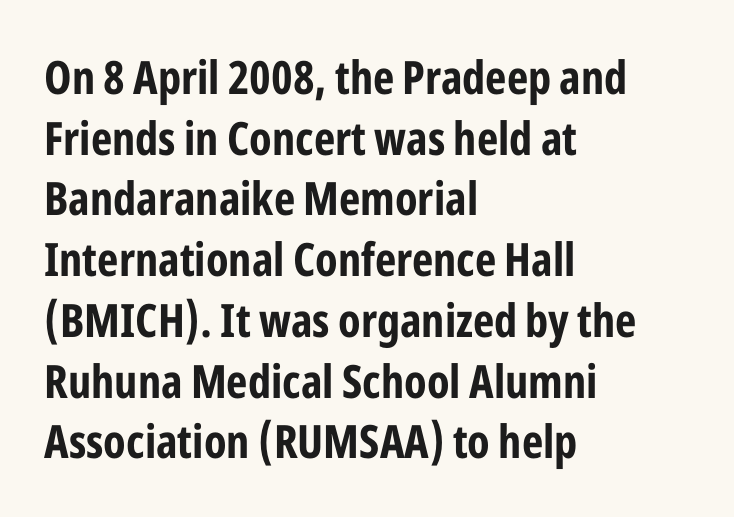
Q: Is the text bold? A: Yes.
Q: Is the text italic (slanted)? A: No, it is upright.
Q: Is the typeface a serif or a sans-serif typeface? A: Sans-serif.
Q: Is the text underlined? A: No.
Q: How is the paragraph aligned? A: Left-aligned.
Q: Is the spacing between letters normal or unusually wide? A: Normal.
Q: Is the spacing between lines tight, normal or loose? A: Normal.
Q: Width (condensed, normal, or wide)? A: Condensed.
Q: Stroke contrast? A: Low.
Q: x-height? A: Medium.
Q: Monospaced? A: No.
